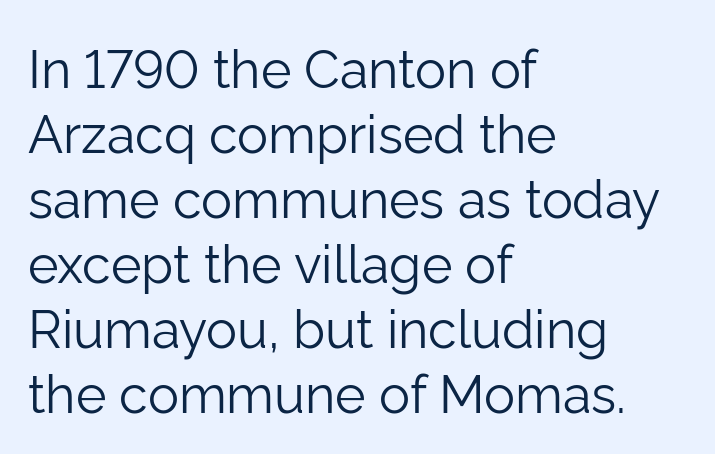
Q: Is the text bold? A: No.
Q: Is the text italic (slanted)? A: No, it is upright.
Q: Is the typeface a serif or a sans-serif typeface? A: Sans-serif.
Q: Is the text underlined? A: No.
Q: How is the paragraph aligned? A: Left-aligned.
Q: Is the spacing between letters normal or unusually wide? A: Normal.
Q: Is the spacing between lines tight, normal or loose? A: Normal.
Q: Width (condensed, normal, or wide)? A: Normal.
Q: Stroke contrast? A: Low.
Q: x-height? A: Medium.
Q: Monospaced? A: No.
